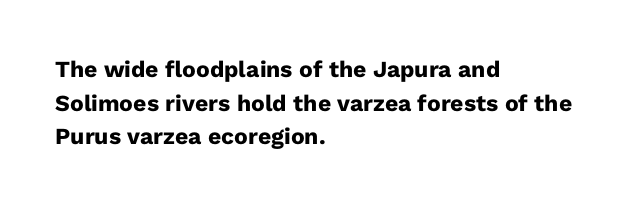
{"italic": "no", "bold": "yes", "underline": "no", "align": "left", "line_spacing": "normal", "line_spacing_ratio": 1.46, "letter_spacing": "normal", "letter_spacing_em": 0.0, "glyph_px": 23}
